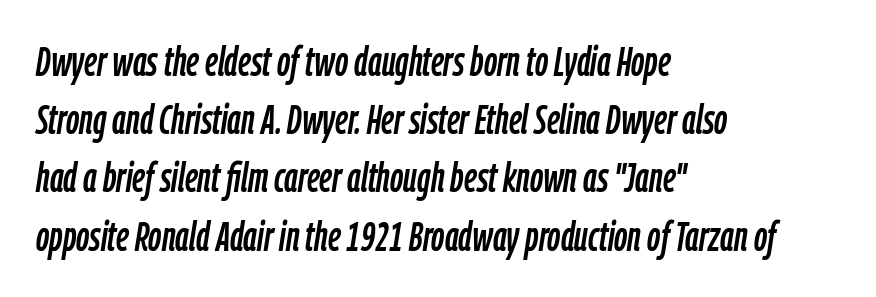
Successive baselines arrive at the customary interval. Teacher's note: observe the even left margin — that is flush-left alignment. Each letter keeps its own natural width here, so spacing adapts to shape. Honestly, there is no underline to notice here at all. The passage shown leans; its letterforms are oblique. Characters follow at the spacing the type designer built in.
